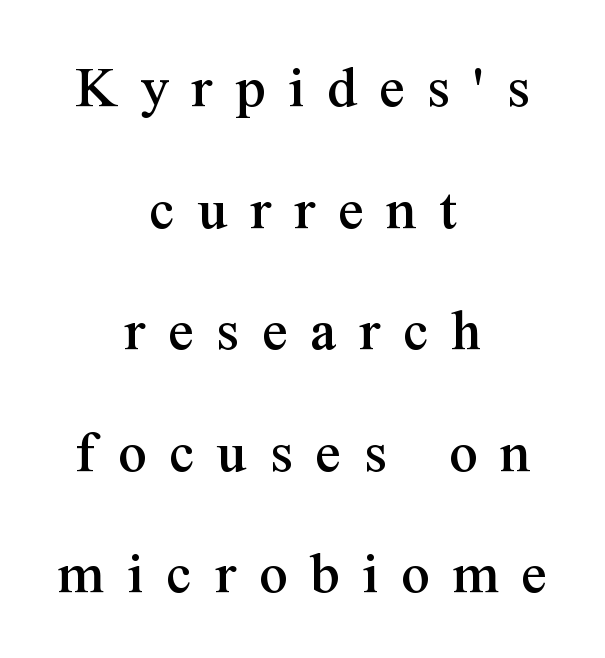
The image shows 63 px serif type, upright; set centered, loose line spacing (1.93x), unusually wide letter spacing (+0.36 em), not underlined; medium stroke contrast and a medium x-height.
